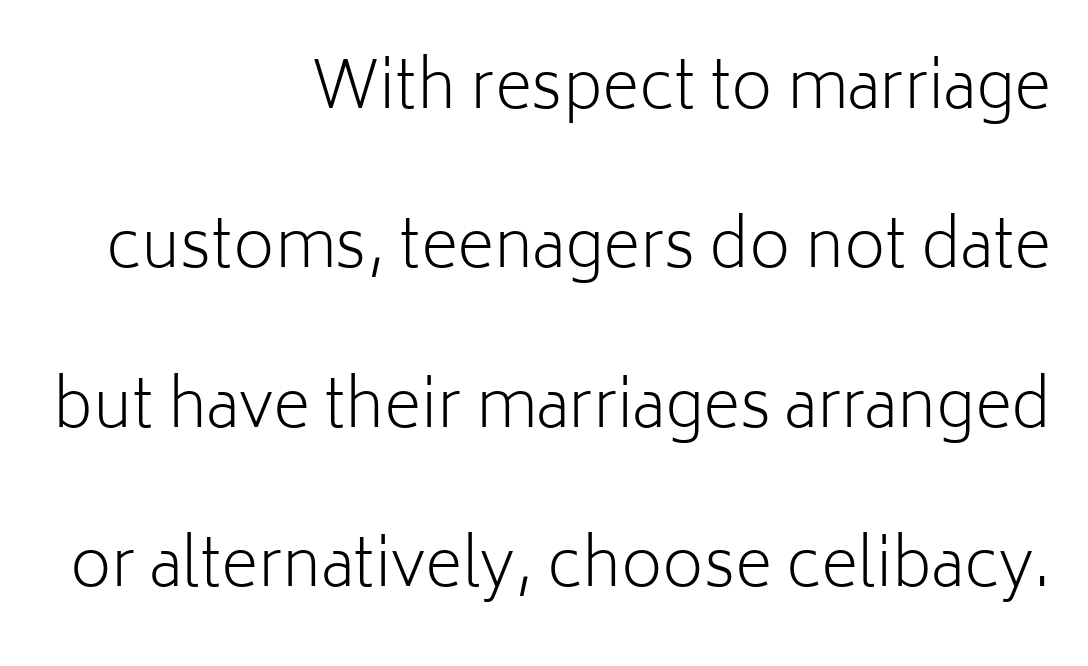
The image shows 64 px light sans-serif type, upright; set right-aligned, loose line spacing (2.49x), normal letter spacing, not underlined; low stroke contrast and a medium x-height.
